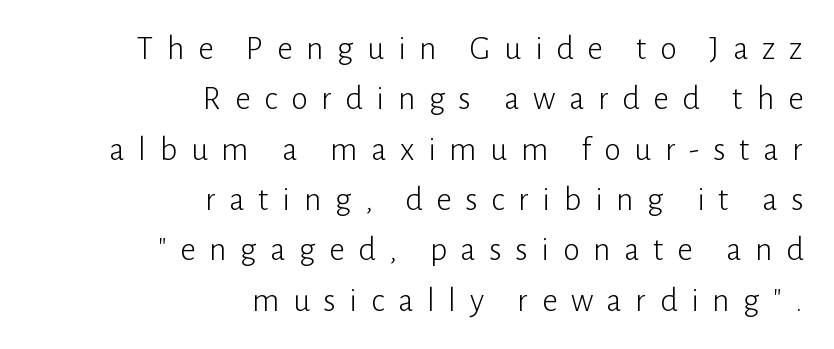
The image shows 34 px light sans-serif type, upright; set right-aligned, normal line spacing (1.48x), unusually wide letter spacing (+0.4 em), not underlined; low stroke contrast and a medium x-height.
